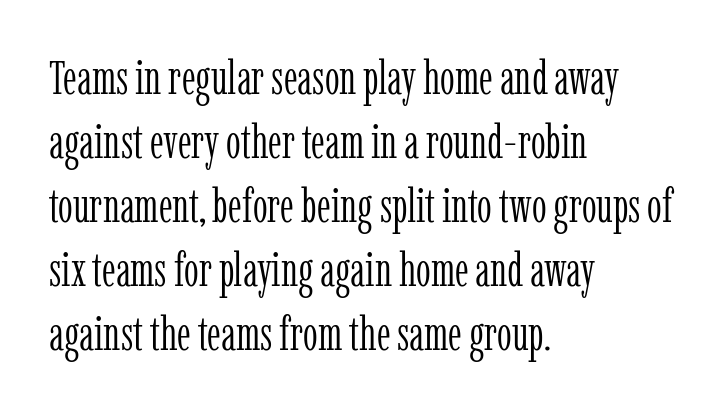
{"serif": "yes", "italic": "no", "bold": "no", "weight": "light", "width": "condensed", "stroke_contrast": "low", "x_height": "medium", "monospaced": "no", "underline": "no", "align": "left", "line_spacing": "normal", "line_spacing_ratio": 1.36, "letter_spacing": "normal", "letter_spacing_em": 0.0, "glyph_px": 47}
